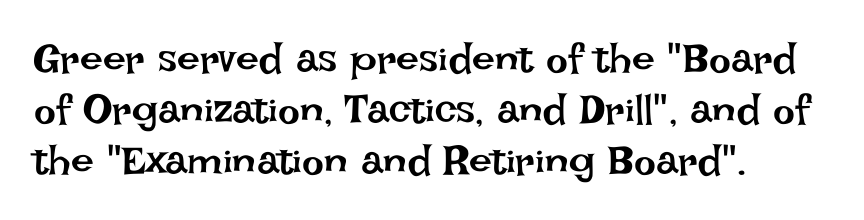
Q: Is the text bold? A: No.
Q: Is the text italic (slanted)? A: No, it is upright.
Q: Is the text underlined? A: No.
Q: How is the paragraph aligned? A: Left-aligned.
Q: Is the spacing between letters normal or unusually wide? A: Normal.
Q: Is the spacing between lines tight, normal or loose? A: Normal.
Q: Width (condensed, normal, or wide)? A: Normal.
Q: Stroke contrast? A: Low.
Q: x-height? A: Large.
Q: Monospaced? A: No.
